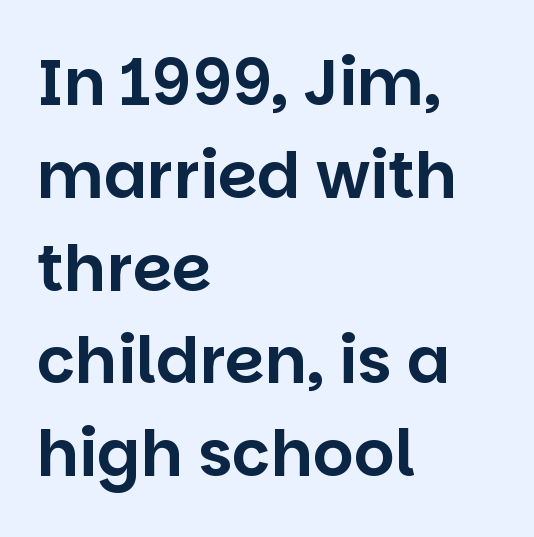
{"serif": "no", "italic": "no", "width": "normal", "stroke_contrast": "low", "x_height": "large", "monospaced": "no", "underline": "no", "align": "left", "line_spacing": "normal", "line_spacing_ratio": 1.45, "letter_spacing": "normal", "letter_spacing_em": 0.0, "glyph_px": 64}
